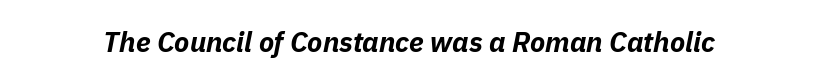
These words are printed bold, with thick strokes throughout. The passage shown has conventional tracking throughout. The strip under each line holds only bare page. Varying glyph widths throughout — classic text-font behaviour.
